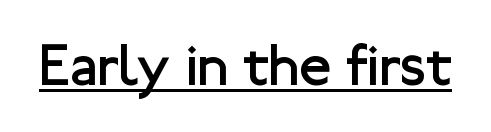
Q: Is the text bold? A: No.
Q: Is the text italic (slanted)? A: No, it is upright.
Q: Is the typeface a serif or a sans-serif typeface? A: Sans-serif.
Q: Is the text underlined? A: Yes.
Q: Is the spacing between letters normal or unusually wide? A: Normal.
Q: Width (condensed, normal, or wide)? A: Normal.
Q: Stroke contrast? A: Low.
Q: x-height? A: Medium.
Q: Monospaced? A: No.
